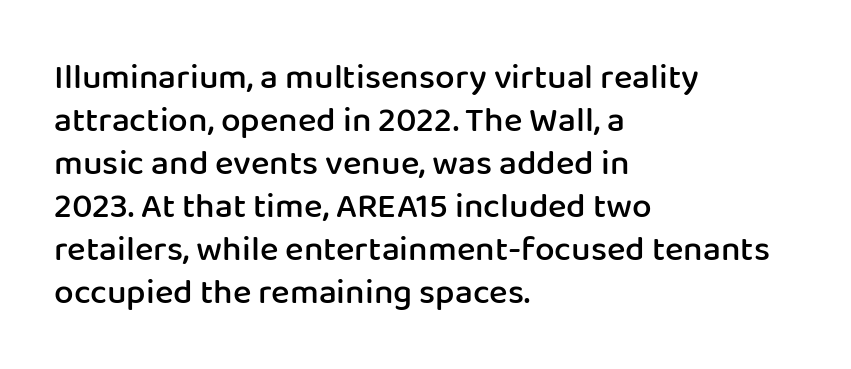
{"serif": "no", "italic": "no", "bold": "semi", "weight": "semibold", "width": "normal", "stroke_contrast": "low", "x_height": "medium", "monospaced": "no", "underline": "no", "align": "left", "line_spacing_ratio": 1.23, "letter_spacing": "normal", "letter_spacing_em": 0.0, "glyph_px": 35}
